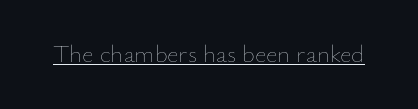
The image shows 25 px text type, upright; set normal letter spacing, underlined.
